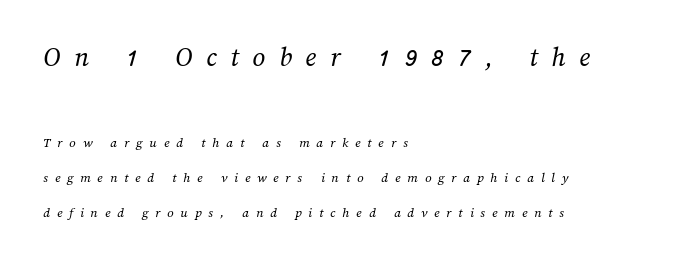
The image shows 28 px regular-weight type; set left-aligned, loose line spacing (2.49x), unusually wide letter spacing (+0.49 em), not underlined; the first (top) block is 2.0x larger; medium stroke contrast and a medium x-height.
